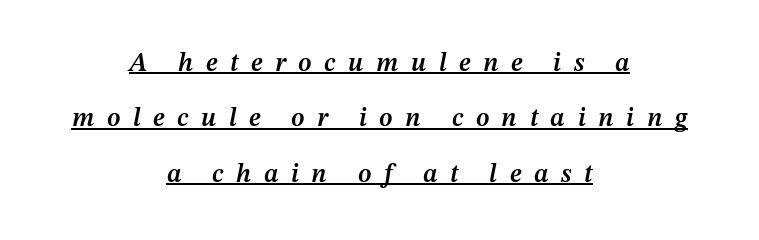
Q: Is the text bold? A: Semi-bold.
Q: Is the text italic (slanted)? A: Yes, it leans right by about 12 degrees.
Q: Is the text underlined? A: Yes.
Q: How is the paragraph aligned? A: Centered.
Q: Is the spacing between letters normal or unusually wide? A: Unusually wide.
Q: Is the spacing between lines tight, normal or loose? A: Loose.
